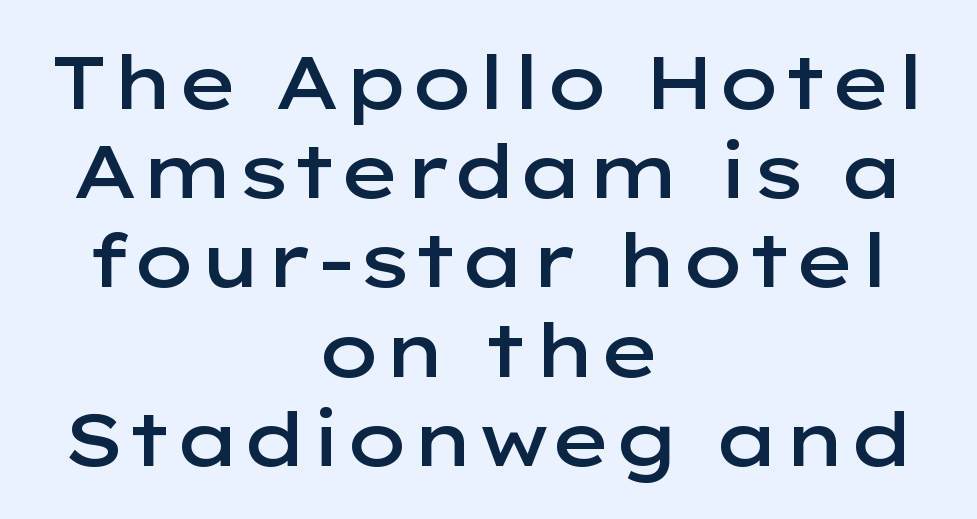
The image shows 75 px semibold, wide sans-serif type, upright; set centered, line spacing 1.19x, normal letter spacing, not underlined; low stroke contrast and a medium x-height.
